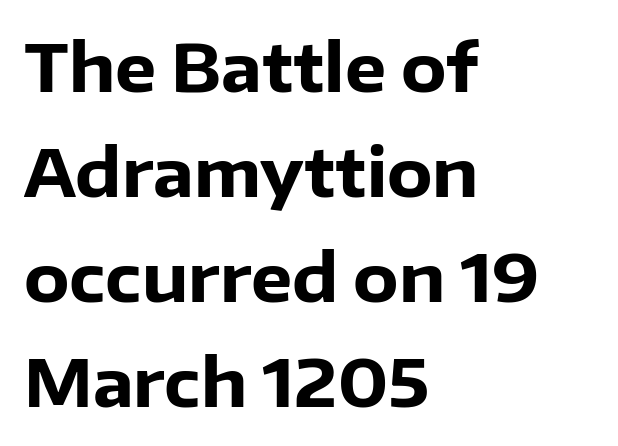
The image shows 66 px heavy sans-serif type, upright; set left-aligned, normal line spacing (1.59x), normal letter spacing, not underlined; low stroke contrast and a medium x-height.
